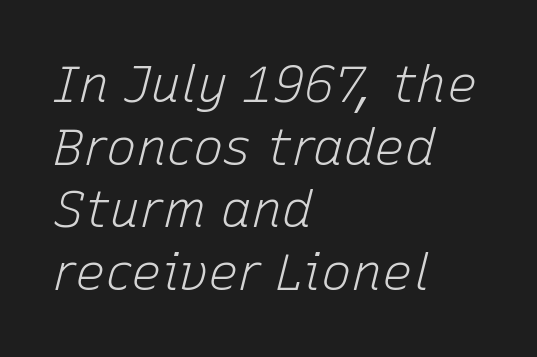
Spacing between characters is what you'd get straight out of the box. Alignment: flush left. When letters slant like this, we call the style italic. Check the space under the baseline: it is left empty. A typesetter would call this proportional, since set widths differ per character.
